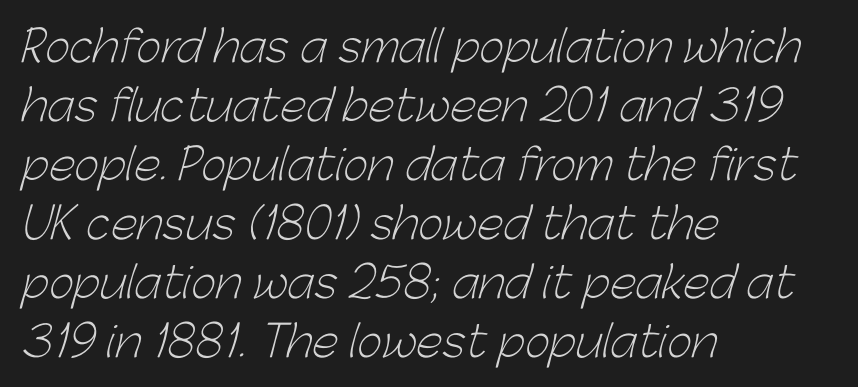
Q: Is the text bold? A: No.
Q: Is the typeface a serif or a sans-serif typeface? A: Sans-serif.
Q: Is the text underlined? A: No.
Q: How is the paragraph aligned? A: Left-aligned.
Q: Is the spacing between letters normal or unusually wide? A: Normal.
Q: Is the spacing between lines tight, normal or loose? A: Normal.
Q: Width (condensed, normal, or wide)? A: Normal.
Q: Stroke contrast? A: Low.
Q: x-height? A: Medium.
Q: Monospaced? A: No.
